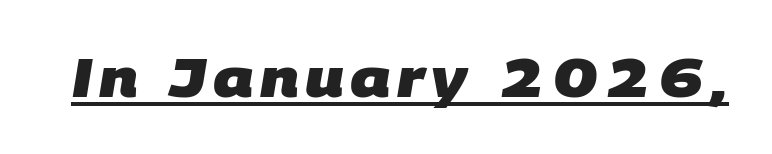
The image shows 54 px heavy sans-serif type; set underlined; low stroke contrast and a large x-height.
